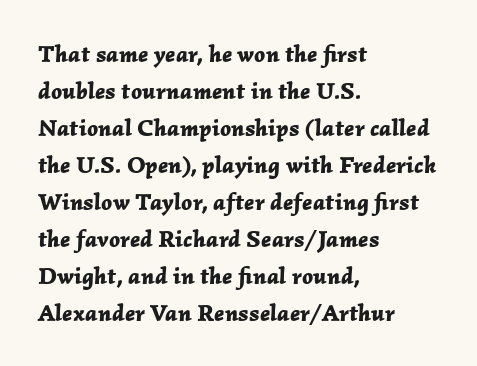
What weight is shown? A full bold with thick strokes. The setting favours the left margin, as ordinary paragraphs usually do. The tracking reads as untouched default to a designer's eye. Glance below the letters and you will spot only blank space.
